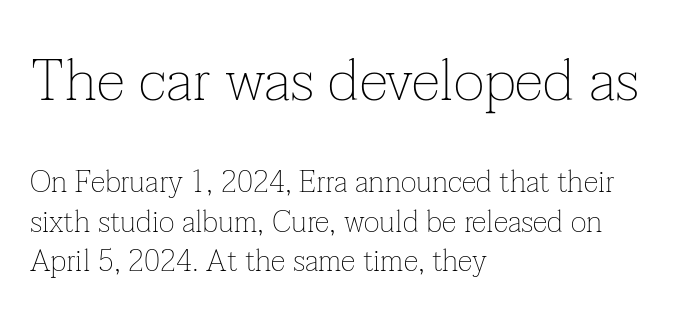
{"serif": "yes", "italic": "no", "bold": "no", "weight": "thin", "width": "normal", "stroke_contrast": "low", "x_height": "medium", "monospaced": "no", "underline": "no", "align": "left", "line_spacing": "normal", "line_spacing_ratio": 1.33, "letter_spacing": "normal", "letter_spacing_em": 0.0, "larger_block": "first", "size_ratio": 1.97, "glyph_px": 59}
